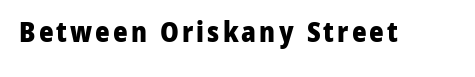
A clean baseline with only descenders dipping below it. Every letter is thick-stroked: bold, no question. Every stem runs plumb, perpendicular to the baseline. Typographically, this falls in the sans-serif category.
